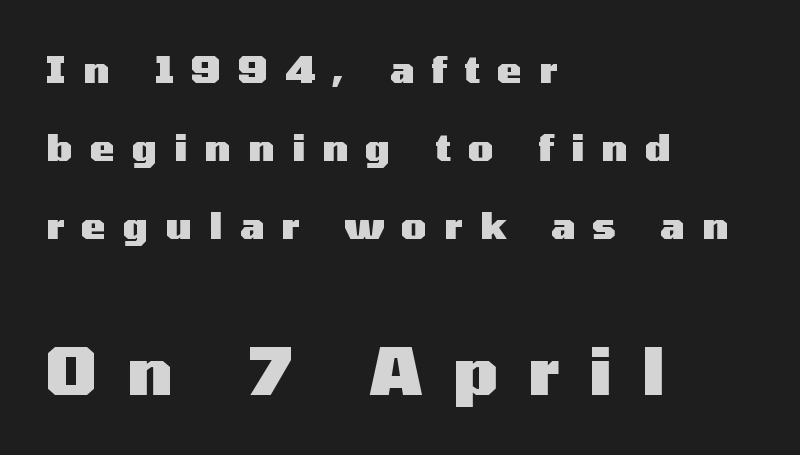
{"serif": "no", "italic": "no", "bold": "yes", "weight": "heavy", "width": "wide", "stroke_contrast": "medium", "x_height": "medium", "monospaced": "no", "underline": "no", "align": "left", "line_spacing": "loose", "line_spacing_ratio": 2.11, "letter_spacing": "wide", "letter_spacing_em": 0.47, "larger_block": "second", "size_ratio": 1.73, "glyph_px": 64}
